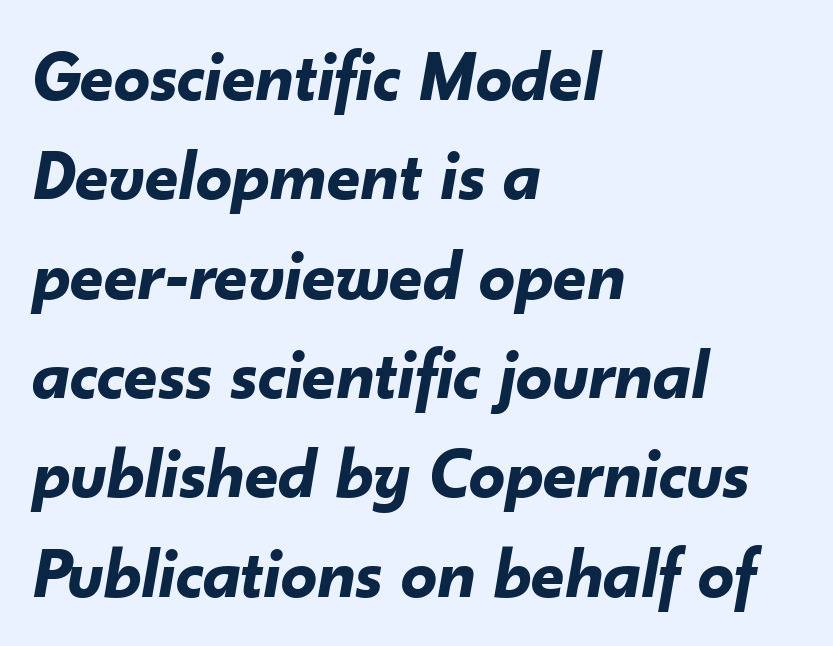
Q: Is the text bold? A: Yes.
Q: Is the text italic (slanted)? A: Yes, it leans right by about 10 degrees.
Q: Is the text underlined? A: No.
Q: How is the paragraph aligned? A: Left-aligned.
Q: Is the spacing between letters normal or unusually wide? A: Normal.
Q: Is the spacing between lines tight, normal or loose? A: Normal.
Q: Width (condensed, normal, or wide)? A: Normal.
Q: Stroke contrast? A: Low.
Q: x-height? A: Small.
Q: Monospaced? A: No.
